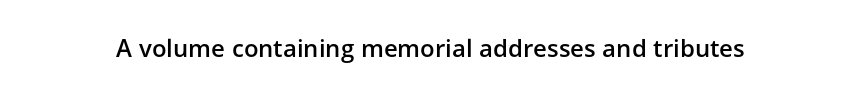
Q: Is the text bold? A: Semi-bold.
Q: Is the text italic (slanted)? A: No, it is upright.
Q: Is the text underlined? A: No.
Q: Is the spacing between letters normal or unusually wide? A: Normal.
